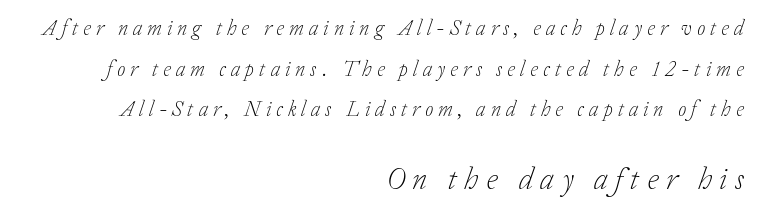
The image shows 31 px light serif type, italic (leaning right); set right-aligned, loose line spacing (1.93x), unusually wide letter spacing (+0.24 em), not underlined; the second (bottom) block is 1.48x larger; low stroke contrast and a medium x-height.
